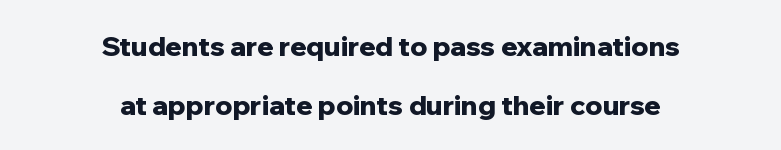
Q: Is the text bold? A: Yes.
Q: Is the text italic (slanted)? A: No, it is upright.
Q: Is the text underlined? A: No.
Q: How is the paragraph aligned? A: Centered.
Q: Is the spacing between letters normal or unusually wide? A: Normal.
Q: Is the spacing between lines tight, normal or loose? A: Loose.
